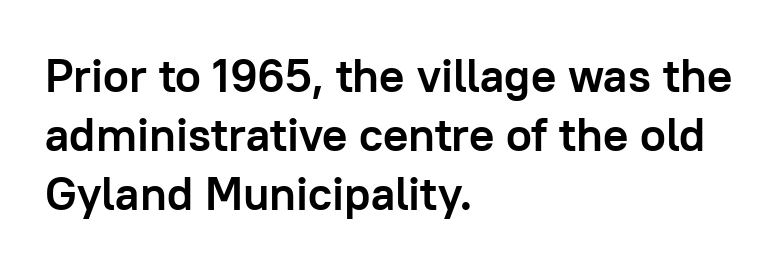
{"serif": "no", "italic": "no", "bold": "yes", "weight": "semibold", "width": "normal", "stroke_contrast": "low", "x_height": "medium", "monospaced": "no", "underline": "no", "align": "left", "line_spacing": "normal", "line_spacing_ratio": 1.26, "letter_spacing": "normal", "letter_spacing_em": 0.0, "glyph_px": 47}
